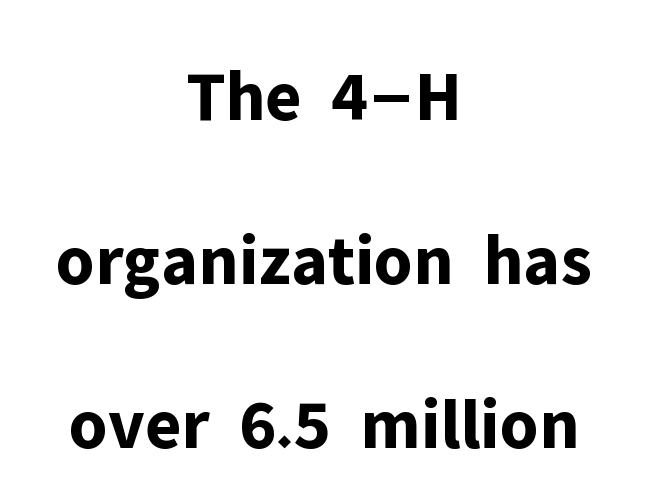
{"serif": "no", "italic": "no", "bold": "yes", "weight": "bold", "width": "normal", "stroke_contrast": "low", "x_height": "medium", "monospaced": "no", "underline": "no", "align": "center", "line_spacing": "loose", "line_spacing_ratio": 2.25, "letter_spacing": "normal", "letter_spacing_em": 0.0, "glyph_px": 73}
